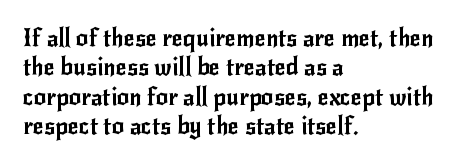
{"italic": "no", "underline": "no", "align": "left", "line_spacing_ratio": 1.22, "letter_spacing": "normal", "letter_spacing_em": 0.0, "glyph_px": 24}
